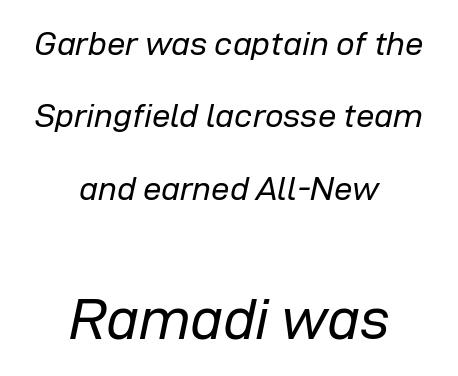
{"italic": "yes", "lean": "right", "slant_degrees": 12, "bold": "no", "weight": "regular", "width": "normal", "stroke_contrast": "low", "x_height": "medium", "monospaced": "no", "underline": "no", "align": "center", "line_spacing": "loose", "line_spacing_ratio": 2.19, "letter_spacing": "normal", "letter_spacing_em": 0.0, "larger_block": "second", "size_ratio": 1.73, "glyph_px": 57}
